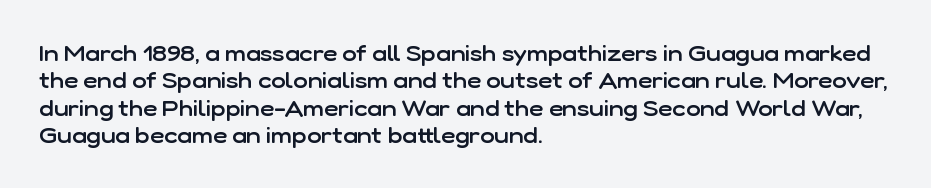
Typographic density is moderately raised because the face is semibold. Vertical strokes here are truly vertical. Between one letter and the next there's only the usual sliver of space. The setting favours the left margin, as ordinary paragraphs usually do.
